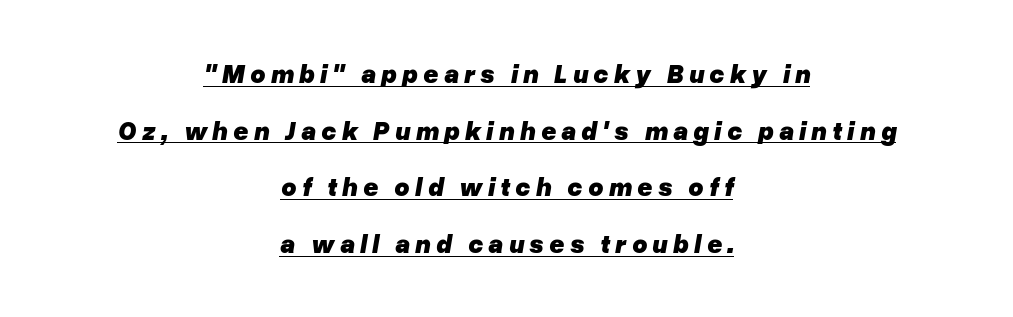
As a designer I'd log this as weight 700, bold. Loose tracking; the words dissolve into strings of separated letters. Emphasis is given by a line drawn under the lettering. The whole block is typeset with a tilt. The rendering uses a large line-height, opening up the rows.
